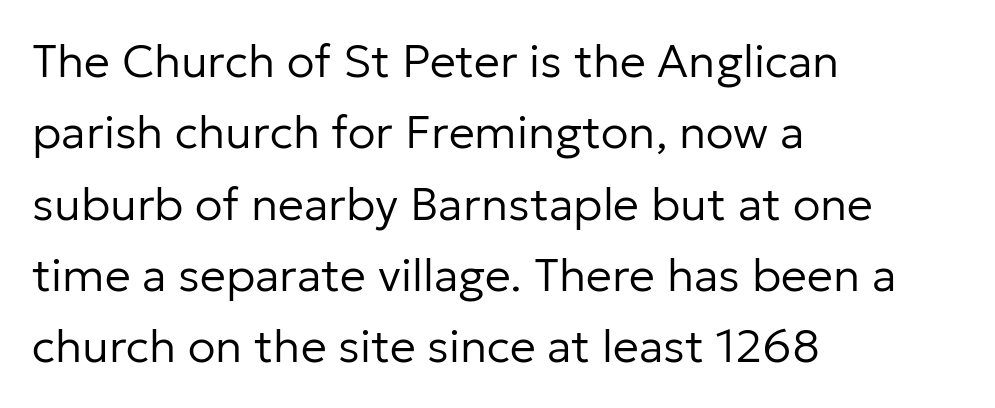
How would I describe the line gaps? Plain and ordinary. Clear beneath every line of the passage. Counters stay open thanks to moderate or lighter strokes. Where is the straight margin? On the left. Does the type have serifs? No, each stem ends abruptly.
